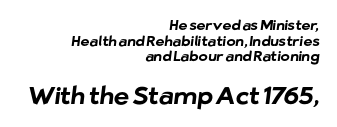
{"bold": "yes", "underline": "no", "align": "right", "line_spacing": "tight", "line_spacing_ratio": 1.11, "letter_spacing": "normal", "letter_spacing_em": 0.0, "larger_block": "second", "size_ratio": 1.71, "glyph_px": 24}
